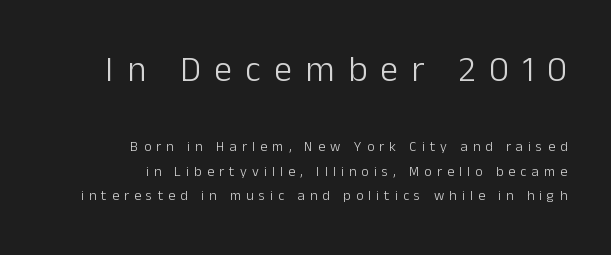
{"serif": "no", "italic": "no", "bold": "no", "weight": "light", "width": "normal", "stroke_contrast": "low", "x_height": "medium", "monospaced": "no", "underline": "no", "align": "right", "line_spacing_ratio": 1.76, "letter_spacing": "wide", "letter_spacing_em": 0.37, "larger_block": "first", "size_ratio": 2.57, "glyph_px": 36}
